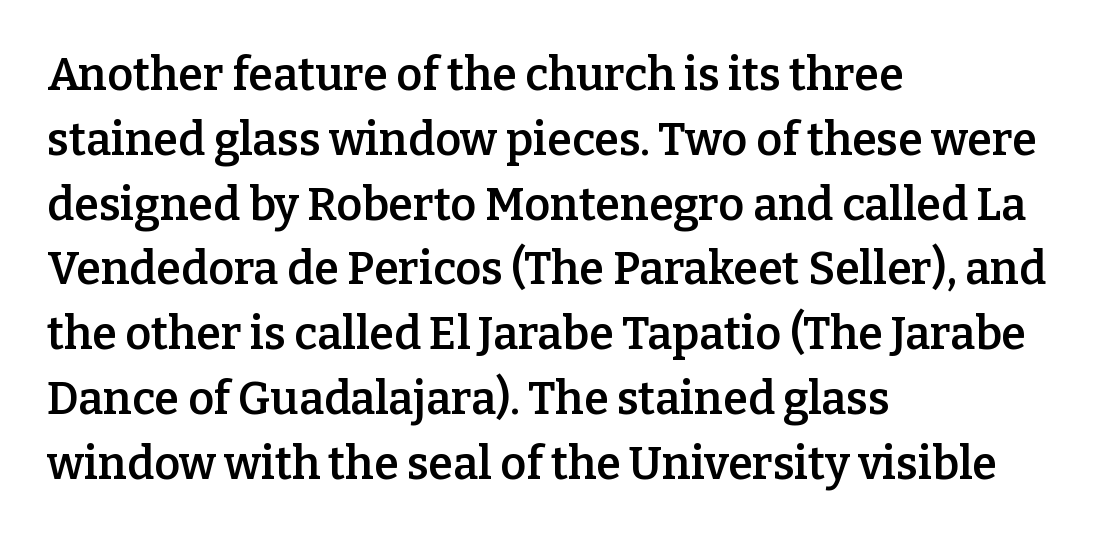
Q: Is the text bold? A: Semi-bold.
Q: Is the text italic (slanted)? A: No, it is upright.
Q: Is the typeface a serif or a sans-serif typeface? A: Serif.
Q: Is the text underlined? A: No.
Q: How is the paragraph aligned? A: Left-aligned.
Q: Is the spacing between letters normal or unusually wide? A: Normal.
Q: Is the spacing between lines tight, normal or loose? A: Normal.
Q: Width (condensed, normal, or wide)? A: Normal.
Q: Stroke contrast? A: Low.
Q: x-height? A: Medium.
Q: Monospaced? A: No.
